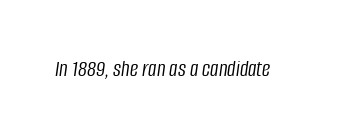
The image shows 23 px text type, italic (leaning right); set normal letter spacing, not underlined.
